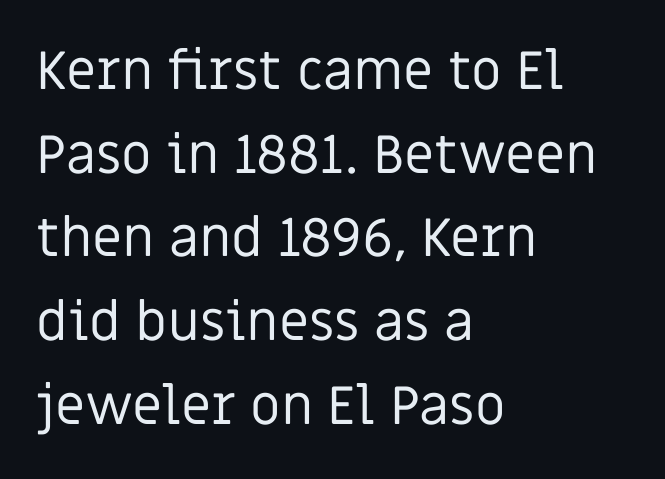
{"serif": "no", "italic": "no", "bold": "no", "weight": "regular", "width": "normal", "stroke_contrast": "low", "x_height": "large", "monospaced": "no", "underline": "no", "align": "left", "line_spacing": "normal", "line_spacing_ratio": 1.55, "letter_spacing": "normal", "letter_spacing_em": 0.0, "glyph_px": 54}
